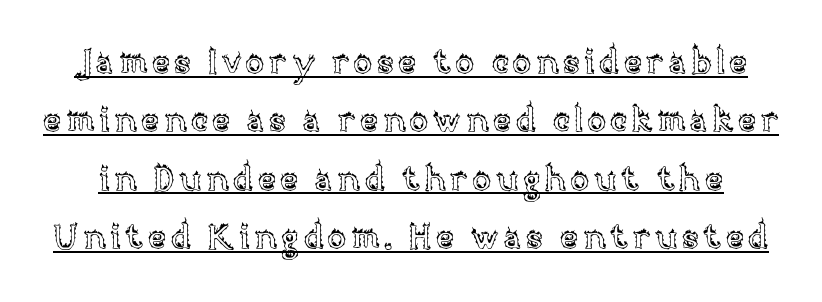
The image shows 34 px text type, upright; set line spacing 1.72x, underlined; a large x-height.
